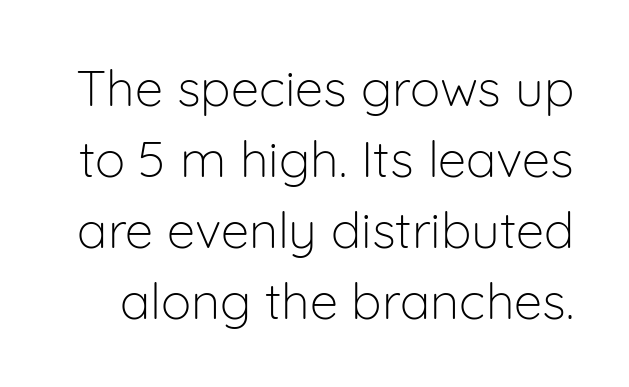
Q: Is the text bold? A: No.
Q: Is the text italic (slanted)? A: No, it is upright.
Q: Is the typeface a serif or a sans-serif typeface? A: Sans-serif.
Q: Is the text underlined? A: No.
Q: Is the spacing between letters normal or unusually wide? A: Normal.
Q: Is the spacing between lines tight, normal or loose? A: Normal.
Q: Width (condensed, normal, or wide)? A: Normal.
Q: Stroke contrast? A: Low.
Q: x-height? A: Medium.
Q: Monospaced? A: No.
